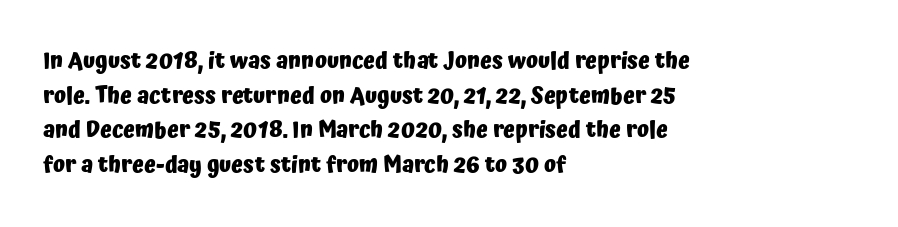
Q: Is the text bold? A: Yes.
Q: Is the text italic (slanted)? A: No, it is upright.
Q: Is the text underlined? A: No.
Q: How is the paragraph aligned? A: Left-aligned.
Q: Is the spacing between letters normal or unusually wide? A: Normal.
Q: Is the spacing between lines tight, normal or loose? A: Normal.
